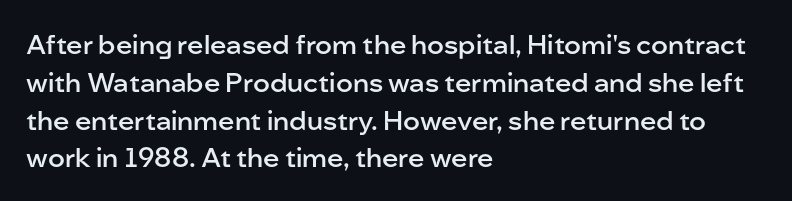
{"italic": "no", "bold": "semi", "underline": "no", "align": "left", "line_spacing": "normal", "line_spacing_ratio": 1.4, "letter_spacing": "normal", "letter_spacing_em": 0.0, "glyph_px": 27}
